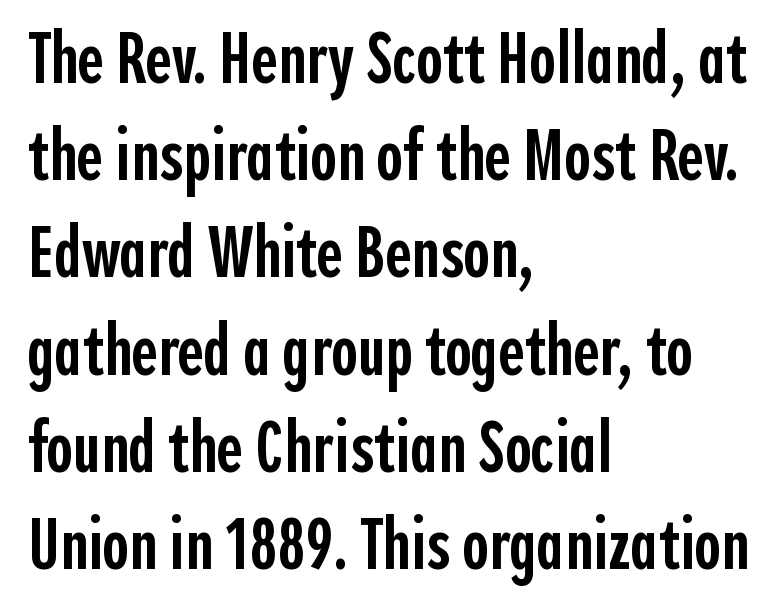
{"serif": "no", "italic": "no", "bold": "semi", "weight": "semibold", "width": "condensed", "x_height": "medium", "monospaced": "no", "underline": "no", "align": "left", "line_spacing": "normal", "line_spacing_ratio": 1.35, "letter_spacing": "normal", "letter_spacing_em": 0.0, "glyph_px": 72}
